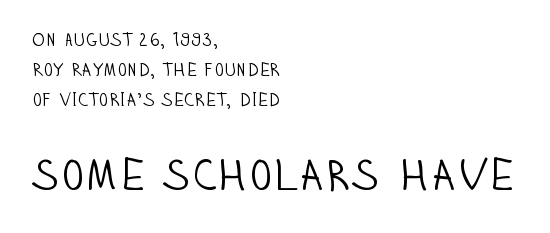
Q: Is the text bold? A: No.
Q: Is the text italic (slanted)? A: No, it is upright.
Q: Is the typeface a serif or a sans-serif typeface? A: Sans-serif.
Q: Is the text underlined? A: No.
Q: How is the paragraph aligned? A: Left-aligned.
Q: Is the spacing between letters normal or unusually wide? A: Normal.
Q: Is the spacing between lines tight, normal or loose? A: Normal.
Q: Which block of text is set in a larger size, the first (top) or the second (bottom)? A: The second (bottom) one.
Q: Width (condensed, normal, or wide)? A: Condensed.
Q: Stroke contrast? A: Low.
Q: x-height? A: Large.
Q: Monospaced? A: No.
